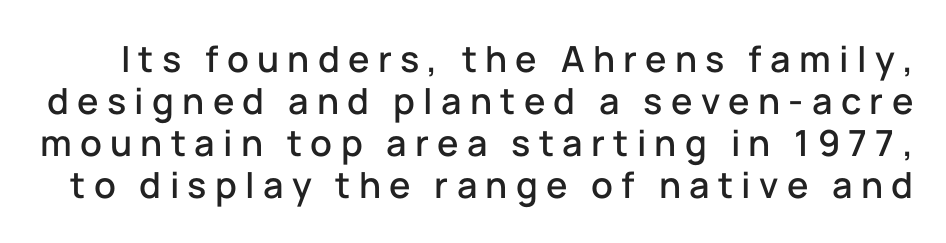
The image shows 36 px sans-serif type, upright; set line spacing 1.17x, unusually wide letter spacing (+0.23 em), not underlined; low stroke contrast and a medium x-height.
